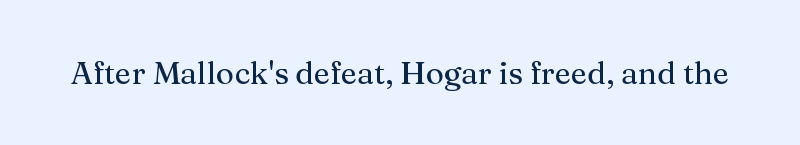
Varying glyph widths throughout — classic text-font behaviour. The zone under the glyphs is completely vacant. Words appear dense and cohesive because spacing is normal. No italicization has been applied; the sample stays upright. Little horizontal feet cap the strokes, marking this as serif type.
